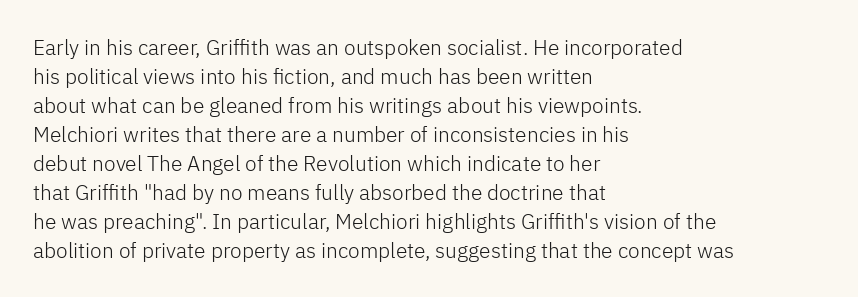
The image shows 21 px text type, upright; set left-aligned, normal line spacing (1.38x), normal letter spacing, not underlined.
